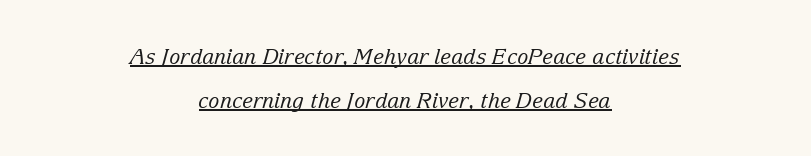
The image shows 21 px text type, italic (leaning right); set centered, loose line spacing (2.09x), normal letter spacing, underlined.
